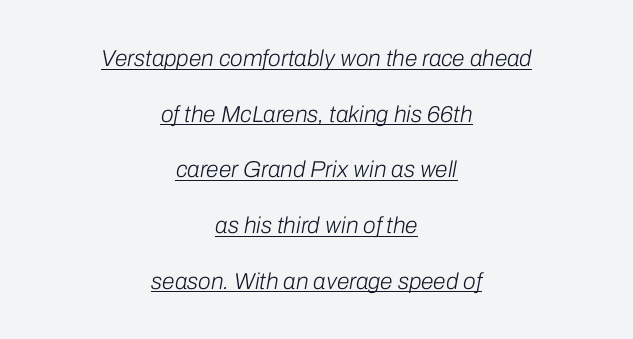
The image shows 23 px text type, italic (leaning right); set centered, loose line spacing (2.42x), normal letter spacing, underlined.
